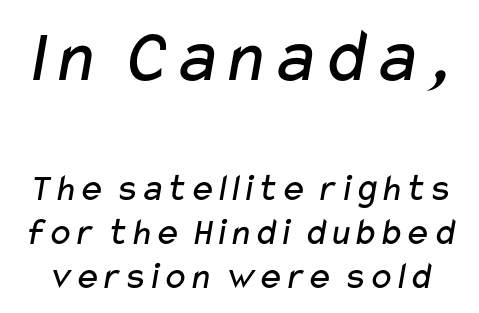
Q: Is the text bold? A: No.
Q: Is the typeface a serif or a sans-serif typeface? A: Sans-serif.
Q: Is the text underlined? A: No.
Q: Is the spacing between letters normal or unusually wide? A: Normal.
Q: Is the spacing between lines tight, normal or loose? A: Tight.
Q: Which block of text is set in a larger size, the first (top) or the second (bottom)? A: The first (top) one.
Q: Width (condensed, normal, or wide)? A: Wide.
Q: Stroke contrast? A: Low.
Q: x-height? A: Medium.
Q: Monospaced? A: No.
